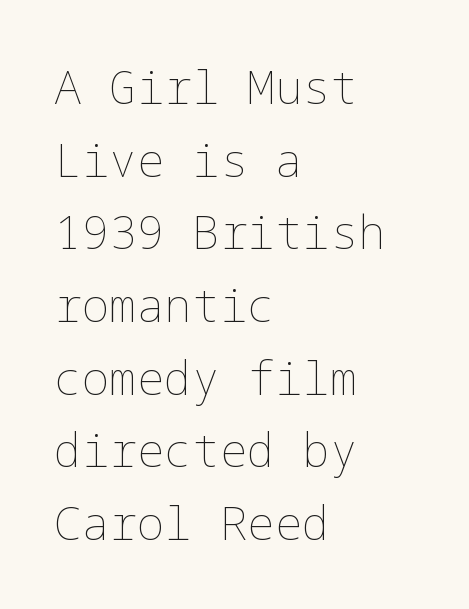
The image shows 46 px thin type, upright; set left-aligned, normal line spacing (1.58x), normal letter spacing, not underlined; low stroke contrast and a medium x-height.
